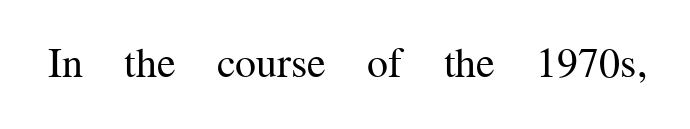
Q: Is the text bold? A: No.
Q: Is the text italic (slanted)? A: No, it is upright.
Q: Is the typeface a serif or a sans-serif typeface? A: Serif.
Q: Is the text underlined? A: No.
Q: Is the spacing between letters normal or unusually wide? A: Normal.
Q: Width (condensed, normal, or wide)? A: Normal.
Q: Stroke contrast? A: Medium.
Q: x-height? A: Medium.
Q: Monospaced? A: No.
